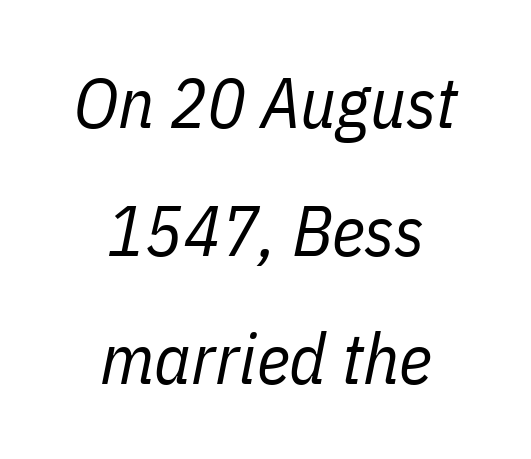
On a weight scale, this lands at 450 or below. This sample has the flowing, uneven cadence of proportional lettering. Style check: oblique. The string is rendered with underlining switched off.
